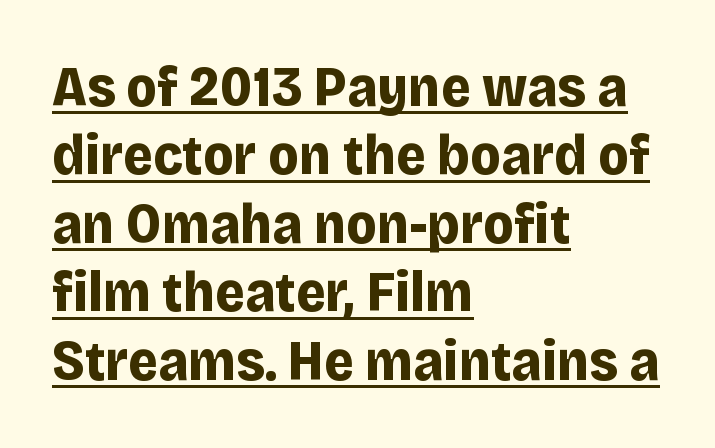
Q: Is the text bold? A: Yes.
Q: Is the text italic (slanted)? A: No, it is upright.
Q: Is the typeface a serif or a sans-serif typeface? A: Sans-serif.
Q: Is the text underlined? A: Yes.
Q: How is the paragraph aligned? A: Left-aligned.
Q: Is the spacing between letters normal or unusually wide? A: Normal.
Q: Width (condensed, normal, or wide)? A: Normal.
Q: Stroke contrast? A: Low.
Q: x-height? A: Large.
Q: Monospaced? A: No.
